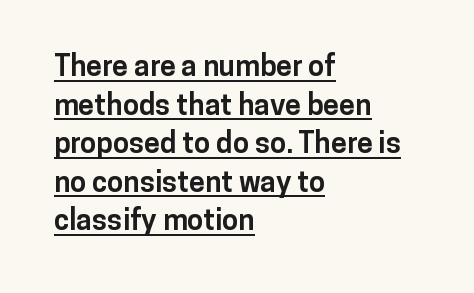
{"serif": "no", "italic": "no", "bold": "yes", "weight": "bold", "width": "normal", "stroke_contrast": "low", "x_height": "medium", "monospaced": "no", "underline": "yes", "align": "left", "line_spacing": "normal", "line_spacing_ratio": 1.33, "letter_spacing": "normal", "letter_spacing_em": 0.0, "glyph_px": 29}
